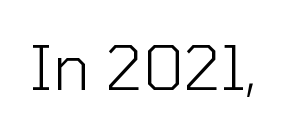
The image shows 61 px light sans-serif type, upright; set normal letter spacing, not underlined; low stroke contrast and a medium x-height.
